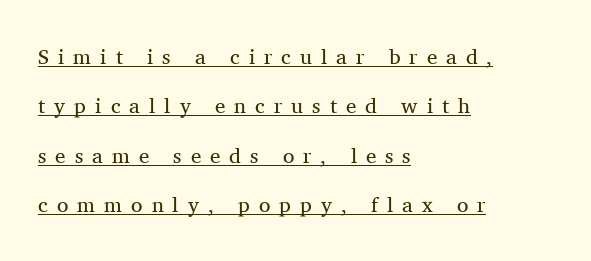
Q: Is the text bold? A: No.
Q: Is the text italic (slanted)? A: No, it is upright.
Q: Is the text underlined? A: Yes.
Q: How is the paragraph aligned? A: Left-aligned.
Q: Is the spacing between letters normal or unusually wide? A: Unusually wide.
Q: Is the spacing between lines tight, normal or loose? A: Loose.
